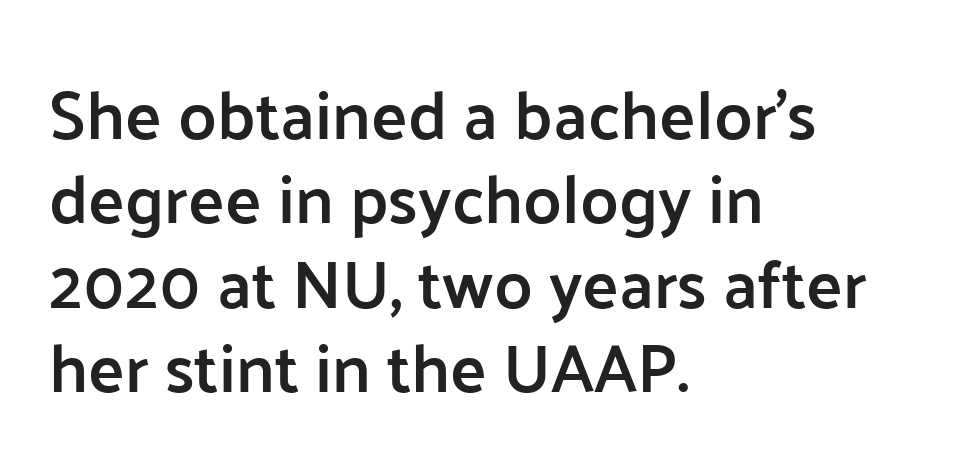
Q: Is the text bold? A: Semi-bold.
Q: Is the text italic (slanted)? A: No, it is upright.
Q: Is the typeface a serif or a sans-serif typeface? A: Sans-serif.
Q: Is the text underlined? A: No.
Q: How is the paragraph aligned? A: Left-aligned.
Q: Is the spacing between letters normal or unusually wide? A: Normal.
Q: Width (condensed, normal, or wide)? A: Normal.
Q: Stroke contrast? A: Low.
Q: x-height? A: Medium.
Q: Monospaced? A: No.
